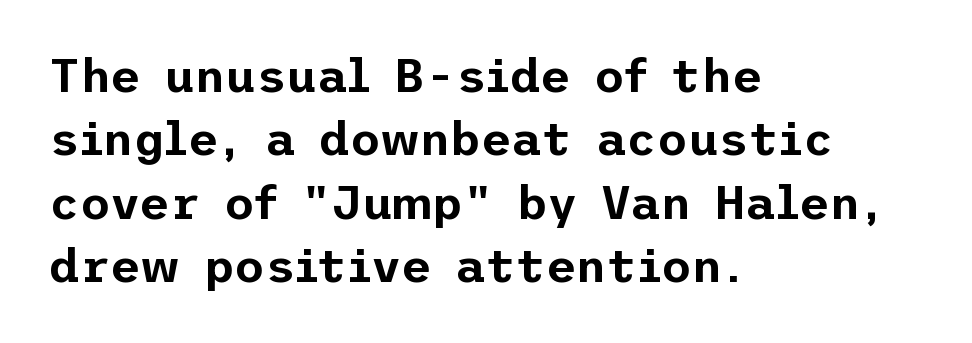
The image shows 47 px sans-serif type, upright; set left-aligned, normal line spacing (1.35x), normal letter spacing, not underlined; low stroke contrast and a medium x-height.
